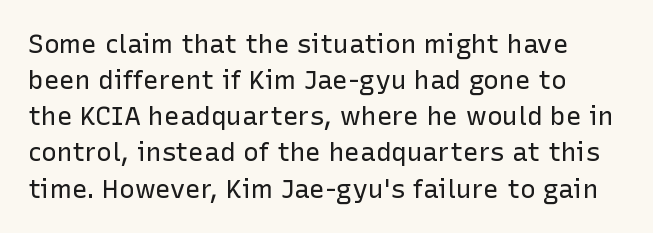
{"italic": "no", "bold": "no", "underline": "no", "line_spacing": "normal", "line_spacing_ratio": 1.39, "letter_spacing": "normal", "letter_spacing_em": 0.0, "glyph_px": 26}
